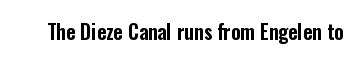
{"italic": "no", "underline": "no", "letter_spacing": "normal", "letter_spacing_em": 0.0, "glyph_px": 20}
